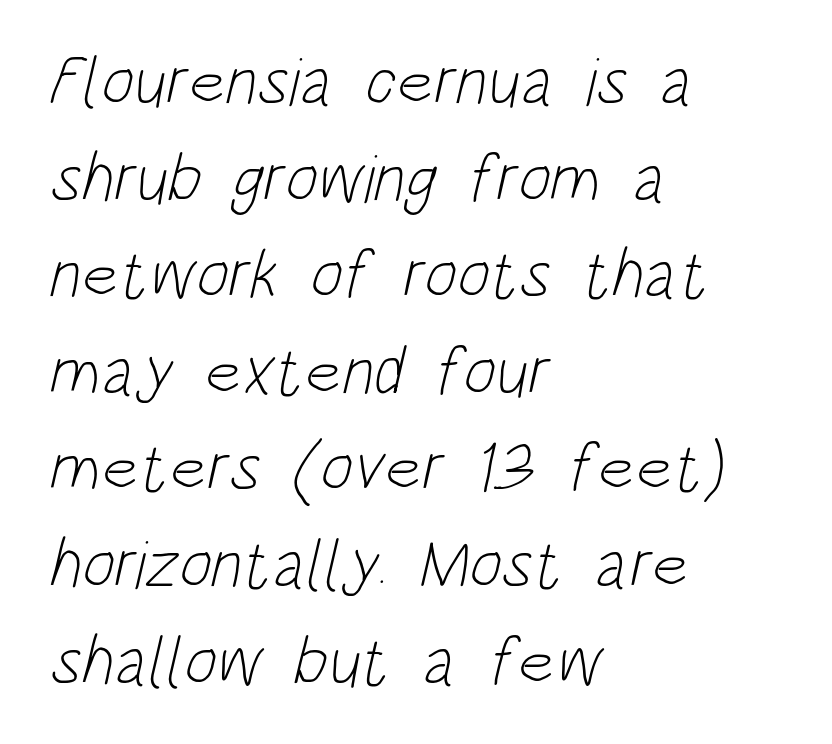
Q: Is the text bold? A: No.
Q: Is the typeface a serif or a sans-serif typeface? A: Sans-serif.
Q: Is the text underlined? A: No.
Q: How is the paragraph aligned? A: Left-aligned.
Q: Is the spacing between letters normal or unusually wide? A: Normal.
Q: Is the spacing between lines tight, normal or loose? A: Normal.
Q: Width (condensed, normal, or wide)? A: Condensed.
Q: Stroke contrast? A: Low.
Q: x-height? A: Large.
Q: Monospaced? A: No.
